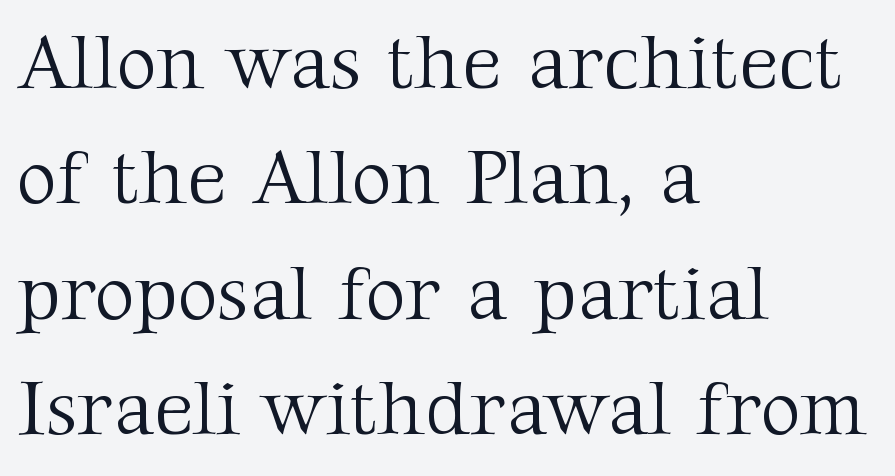
The image shows 78 px light serif type, upright; set left-aligned, normal line spacing (1.48x), normal letter spacing, not underlined; medium stroke contrast and a medium x-height.
